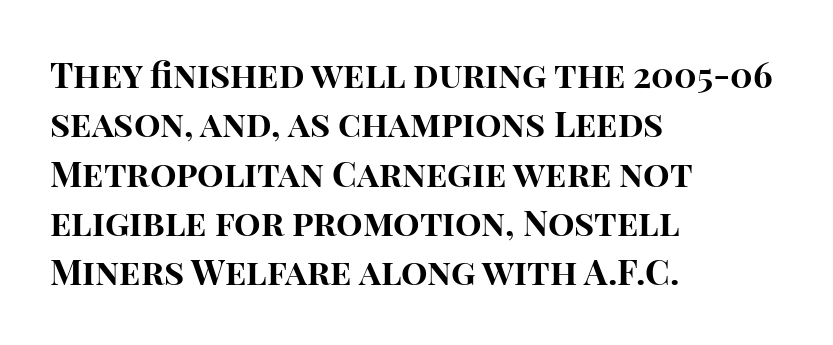
Whoever set this chose a conventional vertical rhythm. The lettering holds an erect, upright posture throughout. Between one letter and the next there's only the usual sliver of space. Character widths vary here, with narrow letters taking less room than wide ones.
